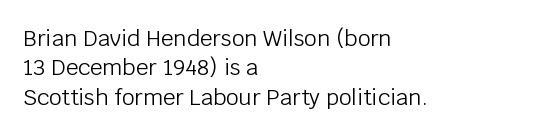
{"italic": "no", "bold": "no", "underline": "no", "align": "left", "line_spacing": "normal", "line_spacing_ratio": 1.33, "letter_spacing": "normal", "letter_spacing_em": 0.0, "glyph_px": 22}
